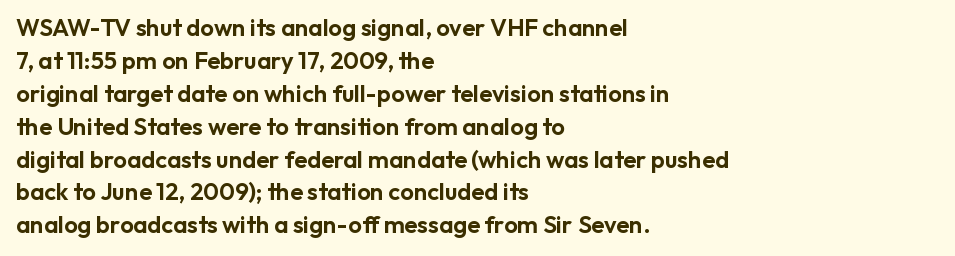
The type sits square on the baseline with zero lean. Students, observe: this is what conventionally led text looks like. Notice how the passage keeps a crisp vertical edge on the left only. Lines of text with bare space underneath.
